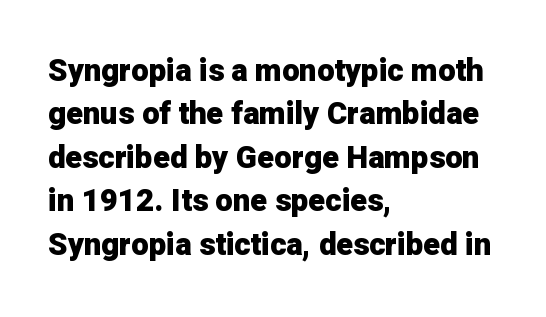
The lines in this sample share a left origin and differ only in where they stop. A typesetter would label this face a sans. The passage shown has conventional tracking throughout. Normally led — the rows are evenly, conventionally spaced.
